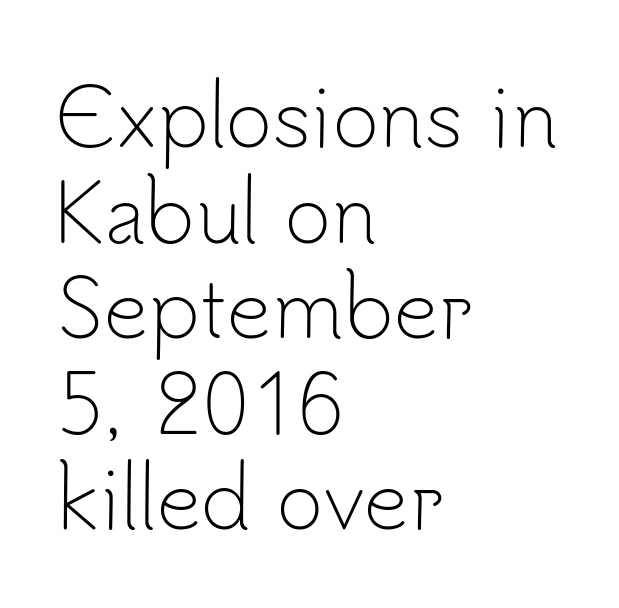
The rendering uses natural spacing where letterforms have individual widths. Spacing between characters is what you'd get straight out of the box. The letters look calm and open, with moderate or lighter stems. No italicization has been applied; the sample stays upright. In CSS terms this would be text-align: left. Has an underline been added? It has not.
